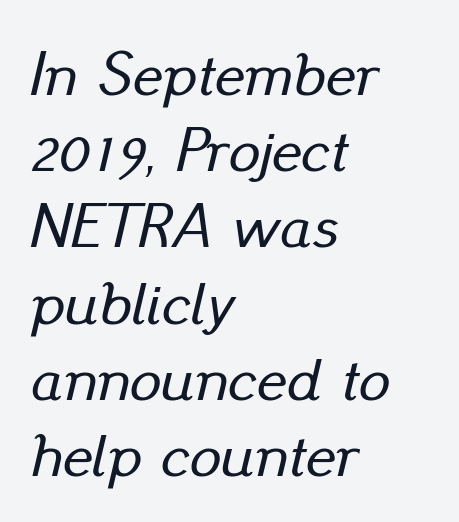
The image shows 63 px text type, italic (leaning right); set left-aligned, line spacing 1.21x, normal letter spacing, not underlined; low stroke contrast and a small x-height.
